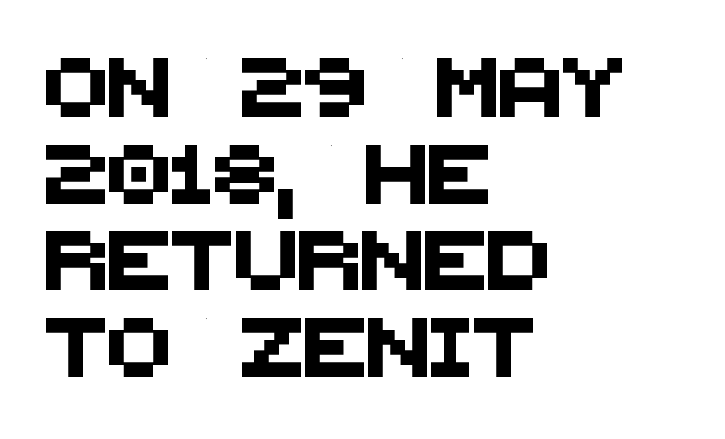
{"serif": "no", "width": "normal", "stroke_contrast": "medium", "x_height": "large", "monospaced": "no", "underline": "no", "align": "left", "line_spacing": "normal", "line_spacing_ratio": 1.47, "letter_spacing": "normal", "letter_spacing_em": 0.0, "glyph_px": 59}
